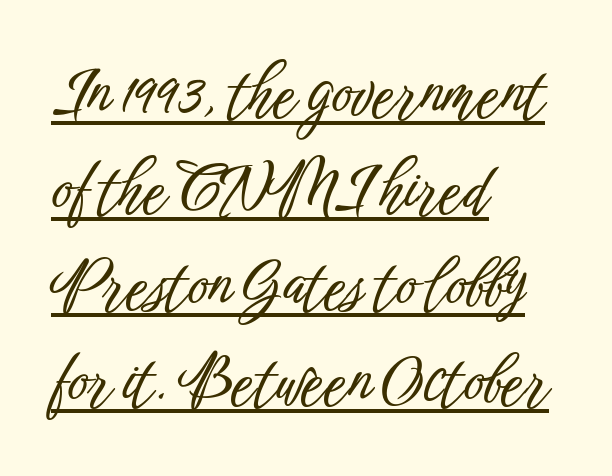
The leading is moderate, giving the passage an even texture. A typesetter would call this proportional, since set widths differ per character. I'd call this a sans setting — the letters go barefoot. Nobody touched the tracking dial on this one.
